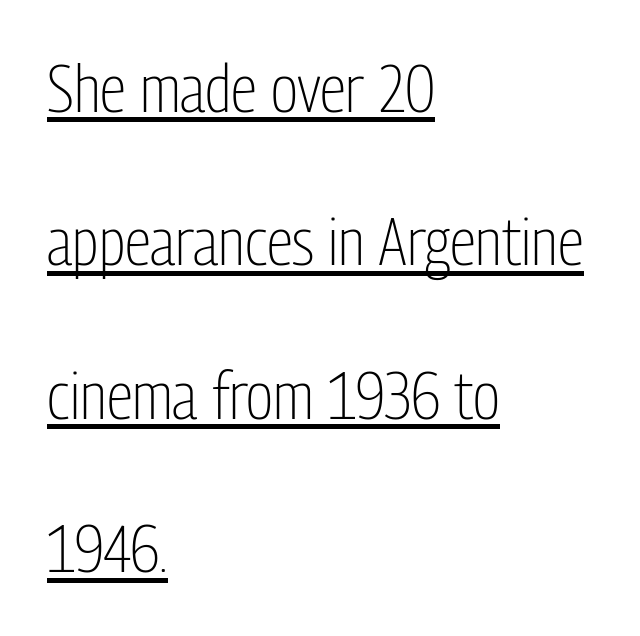
The image shows 67 px light, condensed sans-serif type, upright; set left-aligned, loose line spacing (2.29x), normal letter spacing, underlined; low stroke contrast and a medium x-height.
